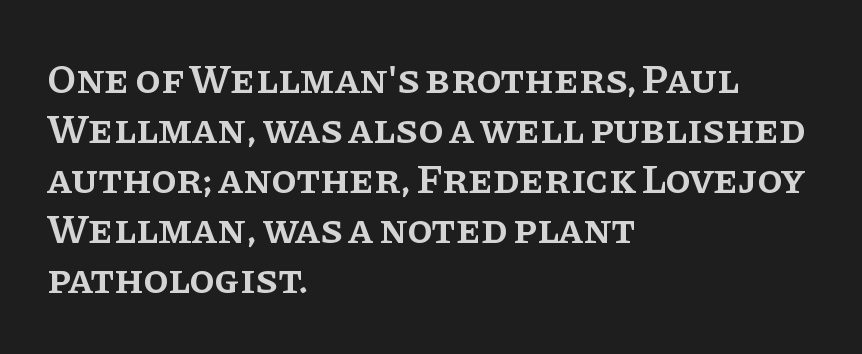
The image shows 41 px semibold serif type, upright; set left-aligned, line spacing 1.22x, normal letter spacing, not underlined; low stroke contrast and a large x-height.
